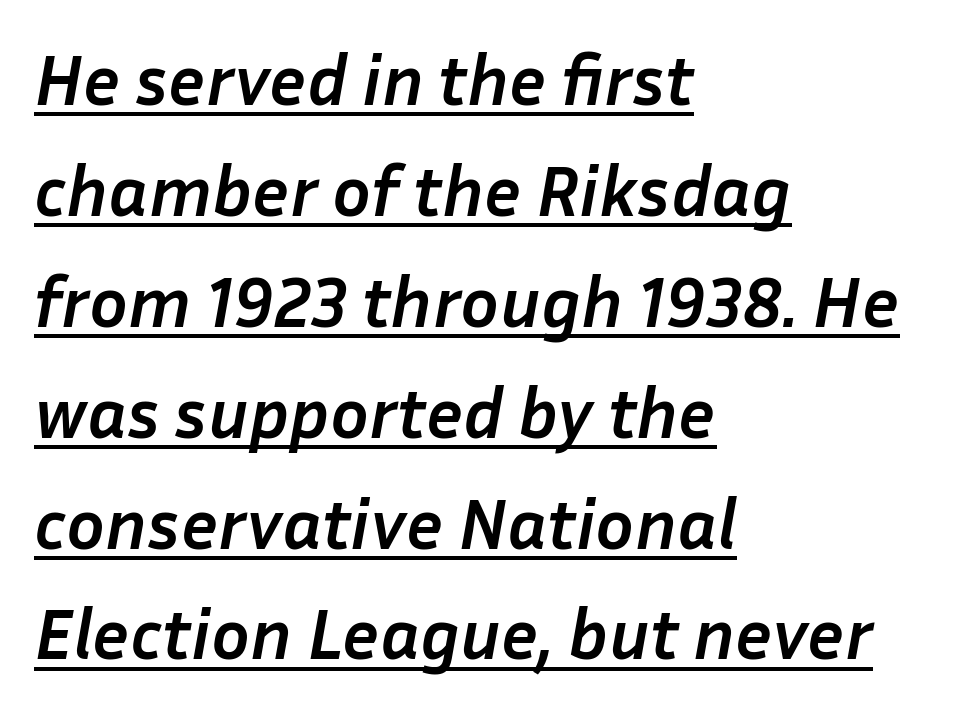
Q: Is the text bold? A: Yes.
Q: Is the text italic (slanted)? A: Yes, it leans right by about 10 degrees.
Q: Is the text underlined? A: Yes.
Q: How is the paragraph aligned? A: Left-aligned.
Q: Is the spacing between letters normal or unusually wide? A: Normal.
Q: Is the spacing between lines tight, normal or loose? A: Normal.
Q: Width (condensed, normal, or wide)? A: Normal.
Q: Stroke contrast? A: Low.
Q: x-height? A: Medium.
Q: Monospaced? A: No.
